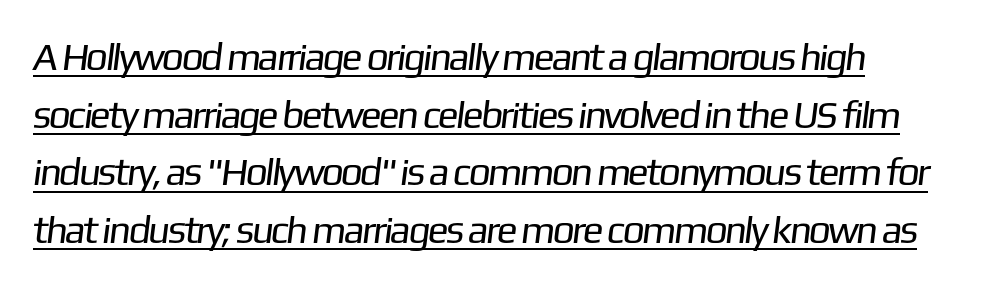
Successive baselines arrive at the customary interval. The rendering uses natural spacing where letterforms have individual widths. The letters sit at their default tracking, neither squeezed nor spread. Notice how the passage keeps a crisp vertical edge on the left only.
